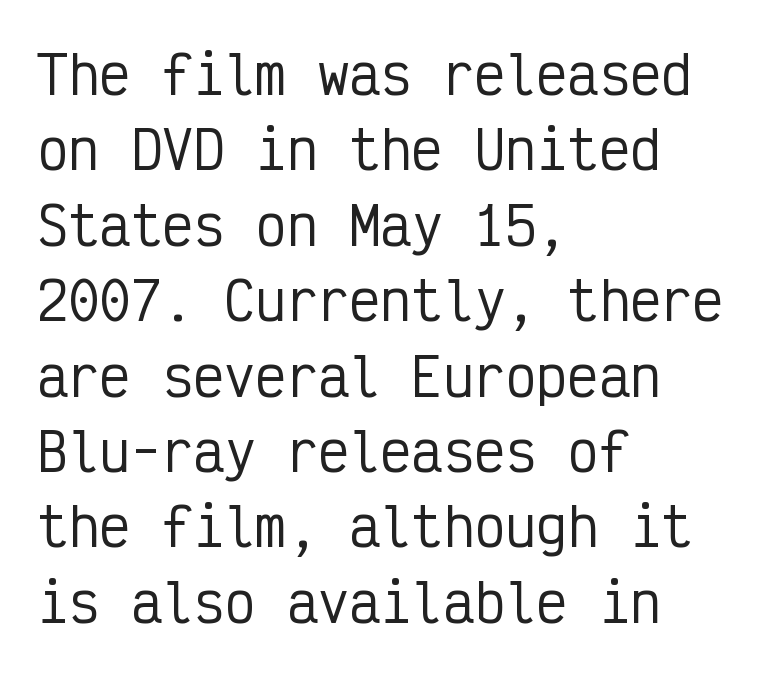
A roman cut, with each character standing at attention. Leading: standard. Left-aligned paragraph, ragged on the right. The horizontal fit of the characters is conventional and even.
